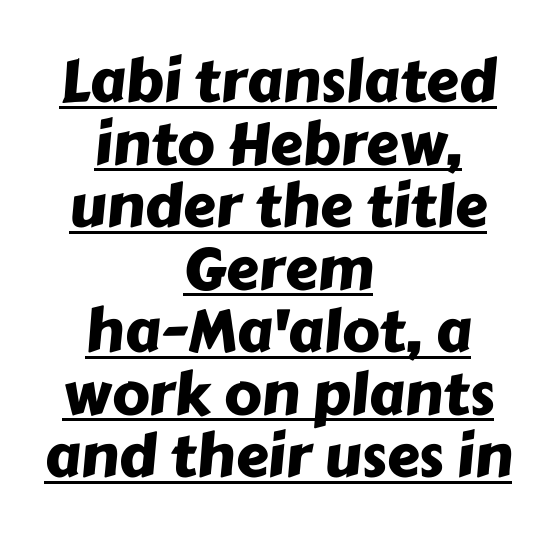
The image shows 59 px sans-serif type; set centered, tight line spacing (1.06x), normal letter spacing, underlined; low stroke contrast and a medium x-height.
